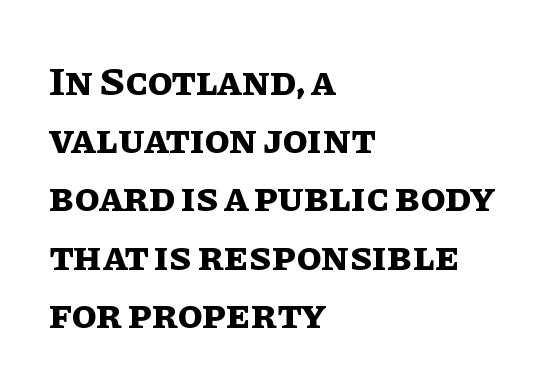
{"italic": "no", "bold": "yes", "weight": "bold", "width": "normal", "stroke_contrast": "low", "x_height": "large", "monospaced": "no", "underline": "no", "align": "left", "line_spacing": "normal", "line_spacing_ratio": 1.42, "letter_spacing": "normal", "letter_spacing_em": 0.0, "glyph_px": 41}
